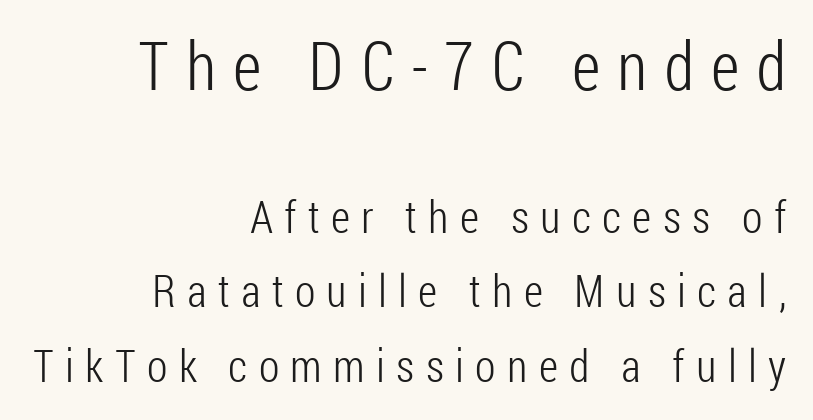
Q: Is the text bold? A: No.
Q: Is the text italic (slanted)? A: No, it is upright.
Q: Is the typeface a serif or a sans-serif typeface? A: Sans-serif.
Q: Is the text underlined? A: No.
Q: How is the paragraph aligned? A: Right-aligned.
Q: Is the spacing between letters normal or unusually wide? A: Unusually wide.
Q: Is the spacing between lines tight, normal or loose? A: Normal.
Q: Which block of text is set in a larger size, the first (top) or the second (bottom)? A: The first (top) one.
Q: Width (condensed, normal, or wide)? A: Condensed.
Q: Stroke contrast? A: Low.
Q: x-height? A: Medium.
Q: Monospaced? A: No.
